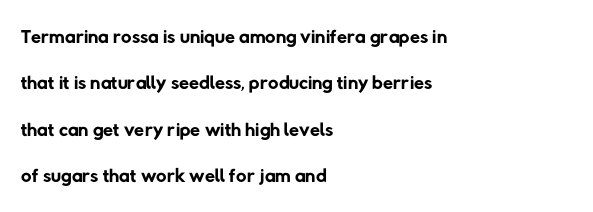
Q: Is the text bold? A: No.
Q: Is the typeface a serif or a sans-serif typeface? A: Sans-serif.
Q: Is the text underlined? A: No.
Q: How is the paragraph aligned? A: Left-aligned.
Q: Is the spacing between letters normal or unusually wide? A: Normal.
Q: Is the spacing between lines tight, normal or loose? A: Normal.
Q: Width (condensed, normal, or wide)? A: Normal.
Q: Stroke contrast? A: Low.
Q: x-height? A: Medium.
Q: Monospaced? A: No.
